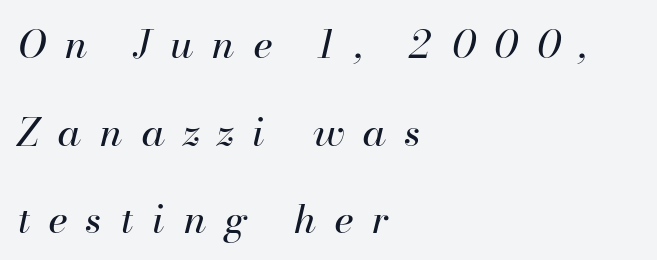
The image shows 39 px regular-weight type, italic (leaning right); set left-aligned, loose line spacing (2.25x), unusually wide letter spacing (+0.48 em), not underlined; high stroke contrast and a small x-height.
